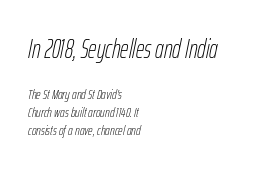
{"italic": "yes", "lean": "right", "slant_degrees": 12, "bold": "no", "underline": "no", "align": "left", "line_spacing": "normal", "line_spacing_ratio": 1.3, "letter_spacing": "normal", "letter_spacing_em": 0.0, "larger_block": "first", "size_ratio": 1.86, "glyph_px": 26}
